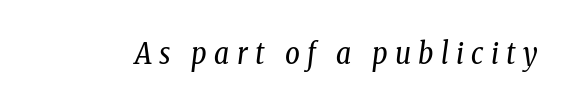
Q: Is the text bold? A: No.
Q: Is the text italic (slanted)? A: Yes, it leans right by about 8 degrees.
Q: Is the typeface a serif or a sans-serif typeface? A: Serif.
Q: Is the text underlined? A: No.
Q: Is the spacing between letters normal or unusually wide? A: Unusually wide.
Q: Width (condensed, normal, or wide)? A: Condensed.
Q: Stroke contrast? A: Low.
Q: x-height? A: Medium.
Q: Monospaced? A: No.
